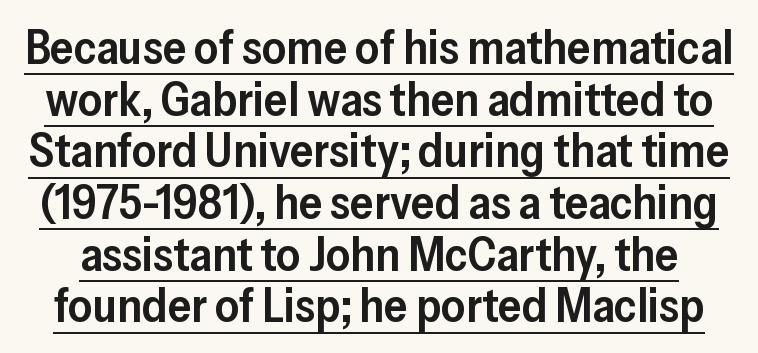
Q: Is the text bold? A: Semi-bold.
Q: Is the text italic (slanted)? A: No, it is upright.
Q: Is the typeface a serif or a sans-serif typeface? A: Sans-serif.
Q: Is the text underlined? A: Yes.
Q: Is the spacing between letters normal or unusually wide? A: Normal.
Q: Is the spacing between lines tight, normal or loose? A: Tight.
Q: Width (condensed, normal, or wide)? A: Normal.
Q: Stroke contrast? A: Low.
Q: x-height? A: Medium.
Q: Monospaced? A: No.
